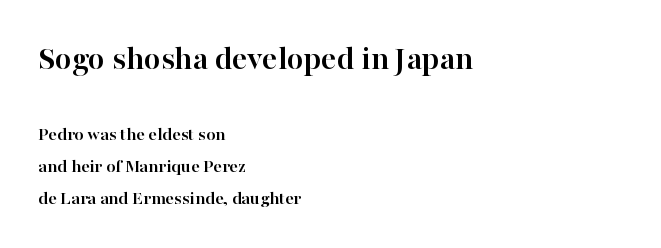
Q: Is the text bold? A: Yes.
Q: Is the text italic (slanted)? A: No, it is upright.
Q: Is the typeface a serif or a sans-serif typeface? A: Serif.
Q: Is the text underlined? A: No.
Q: How is the paragraph aligned? A: Left-aligned.
Q: Is the spacing between letters normal or unusually wide? A: Normal.
Q: Is the spacing between lines tight, normal or loose? A: Normal.
Q: Which block of text is set in a larger size, the first (top) or the second (bottom)? A: The first (top) one.
Q: Width (condensed, normal, or wide)? A: Normal.
Q: Stroke contrast? A: High.
Q: x-height? A: Medium.
Q: Monospaced? A: No.
